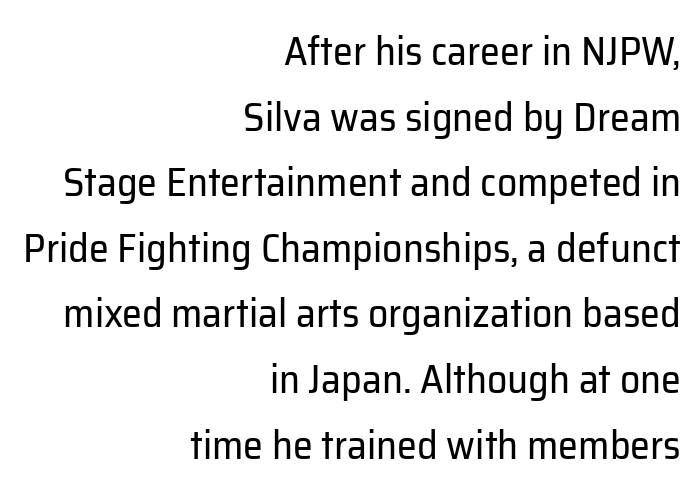
Q: Is the text bold? A: No.
Q: Is the text italic (slanted)? A: No, it is upright.
Q: Is the typeface a serif or a sans-serif typeface? A: Sans-serif.
Q: Is the text underlined? A: No.
Q: How is the paragraph aligned? A: Right-aligned.
Q: Is the spacing between letters normal or unusually wide? A: Normal.
Q: Is the spacing between lines tight, normal or loose? A: Normal.
Q: Width (condensed, normal, or wide)? A: Normal.
Q: Stroke contrast? A: Low.
Q: x-height? A: Medium.
Q: Monospaced? A: No.
